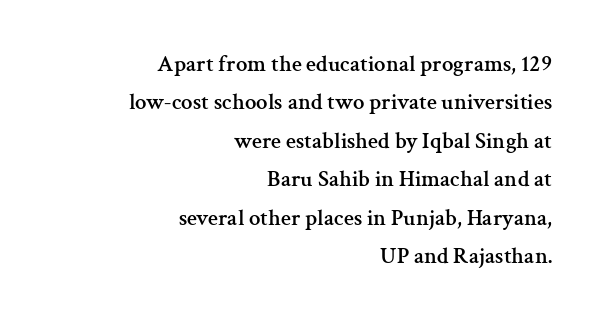
The image shows 23 px text type, upright; set right-aligned, normal line spacing (1.67x), normal letter spacing, not underlined.
